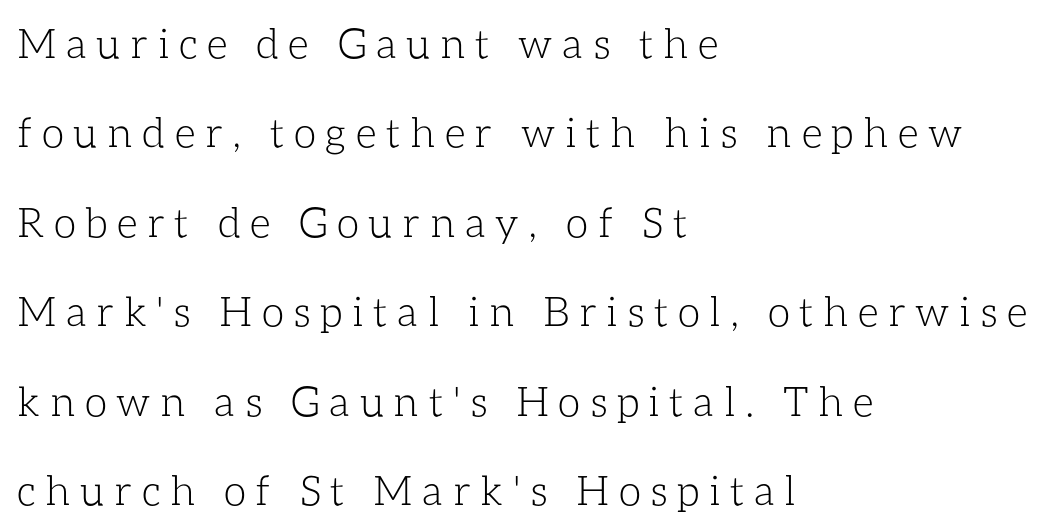
{"italic": "no", "bold": "no", "weight": "light", "width": "normal", "stroke_contrast": "low", "x_height": "medium", "monospaced": "no", "underline": "no", "align": "left", "line_spacing": "loose", "line_spacing_ratio": 2.18, "letter_spacing": "wide", "letter_spacing_em": 0.23, "glyph_px": 41}
